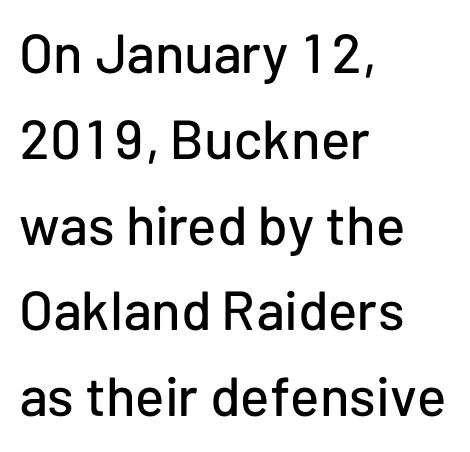
{"serif": "no", "italic": "no", "width": "normal", "stroke_contrast": "low", "x_height": "medium", "monospaced": "no", "underline": "no", "align": "left", "line_spacing": "normal", "line_spacing_ratio": 1.56, "letter_spacing": "normal", "letter_spacing_em": 0.0, "glyph_px": 55}
